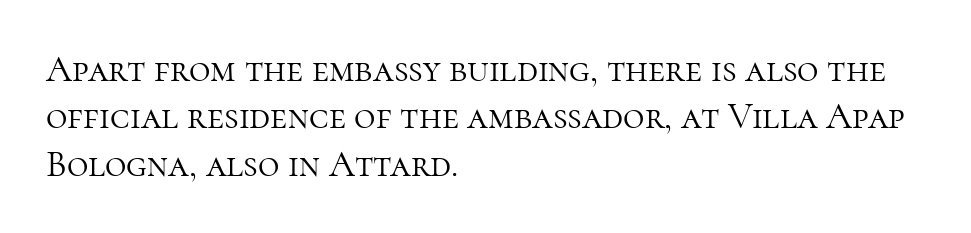
Casual observation: everything's shoved over to the left. Successive baselines arrive at the customary interval. Posture: straight, roman, zero tilt. The passage shown is typed in a proportional face where columns would drift. Typographically, this falls in the serif category. Anything drawn beneath the words? Only blank space.
